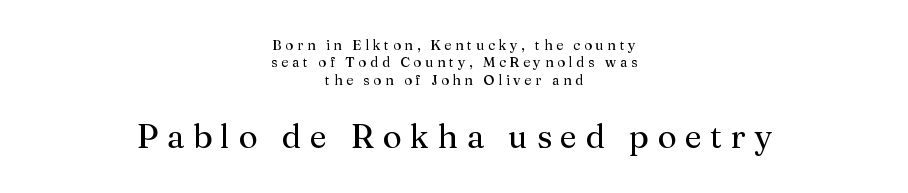
The image shows 33 px regular-weight serif type, upright; set centered, normal line spacing (1.25x), unusually wide letter spacing (+0.26 em), not underlined; the second (bottom) block is 2.36x larger; medium stroke contrast and a medium x-height.
